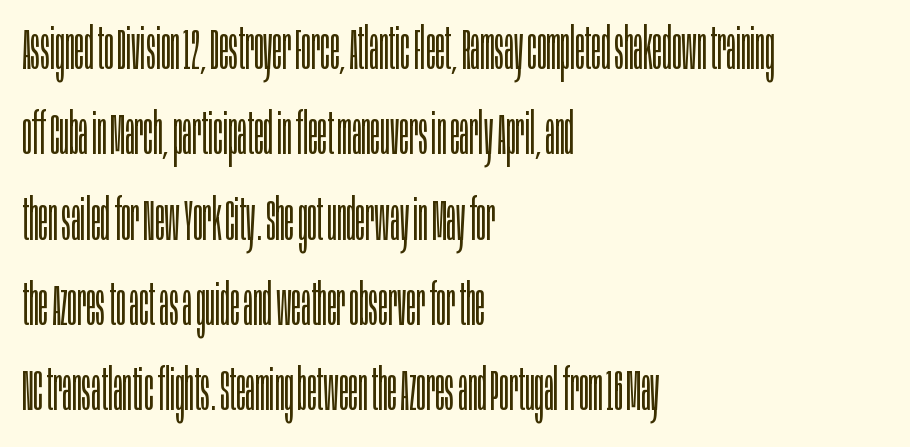
{"serif": "no", "italic": "no", "bold": "no", "weight": "light", "width": "condensed", "stroke_contrast": "low", "x_height": "large", "monospaced": "no", "underline": "no", "align": "left", "line_spacing": "normal", "line_spacing_ratio": 1.47, "letter_spacing": "normal", "letter_spacing_em": 0.0, "glyph_px": 58}
